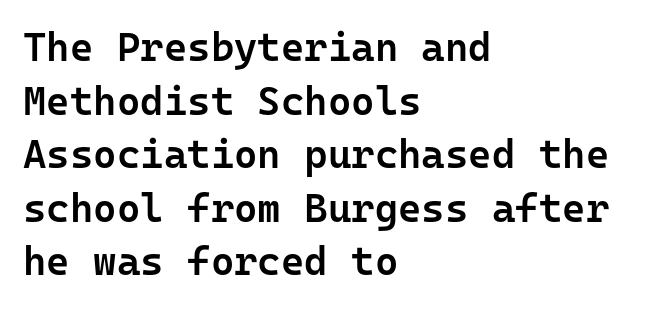
A sans-serif font was chosen for this passage. Decoration check: the copy has no underline. Emphasis by weight is partial: semibold. Compared with a centered layout, this one pins lines to the left instead. Leading: standard. Each letter, wide or thin by design, is forced into the same width here.
